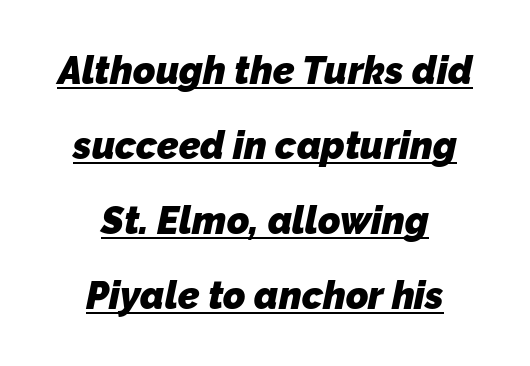
Q: Is the text bold? A: Yes.
Q: Is the typeface a serif or a sans-serif typeface? A: Sans-serif.
Q: Is the text underlined? A: Yes.
Q: How is the paragraph aligned? A: Centered.
Q: Is the spacing between letters normal or unusually wide? A: Normal.
Q: Is the spacing between lines tight, normal or loose? A: Loose.
Q: Width (condensed, normal, or wide)? A: Normal.
Q: Stroke contrast? A: Low.
Q: x-height? A: Medium.
Q: Monospaced? A: No.
